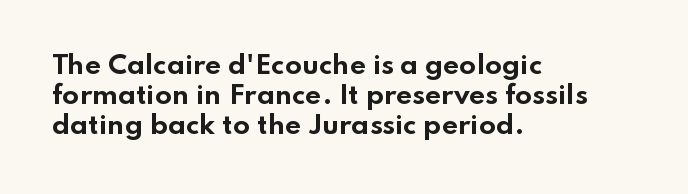
Q: Is the text bold? A: Yes.
Q: Is the text italic (slanted)? A: No, it is upright.
Q: Is the text underlined? A: No.
Q: How is the paragraph aligned? A: Left-aligned.
Q: Is the spacing between letters normal or unusually wide? A: Normal.
